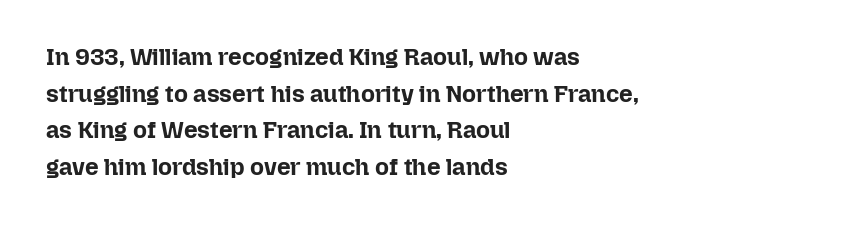
The image shows 24 px bold type, upright; set left-aligned, normal line spacing (1.53x), normal letter spacing, not underlined.
